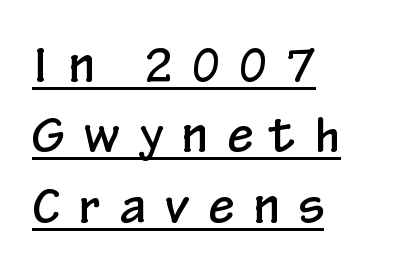
{"serif": "no", "italic": "no", "width": "condensed", "stroke_contrast": "low", "x_height": "medium", "monospaced": "no", "underline": "yes", "align": "left", "line_spacing": "normal", "line_spacing_ratio": 1.53, "letter_spacing": "wide", "letter_spacing_em": 0.43, "glyph_px": 46}
